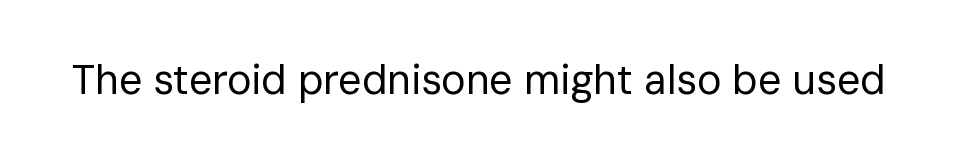
{"serif": "no", "italic": "no", "bold": "no", "weight": "regular", "width": "normal", "stroke_contrast": "low", "x_height": "medium", "monospaced": "no", "underline": "no", "letter_spacing": "normal", "letter_spacing_em": 0.0, "glyph_px": 41}
